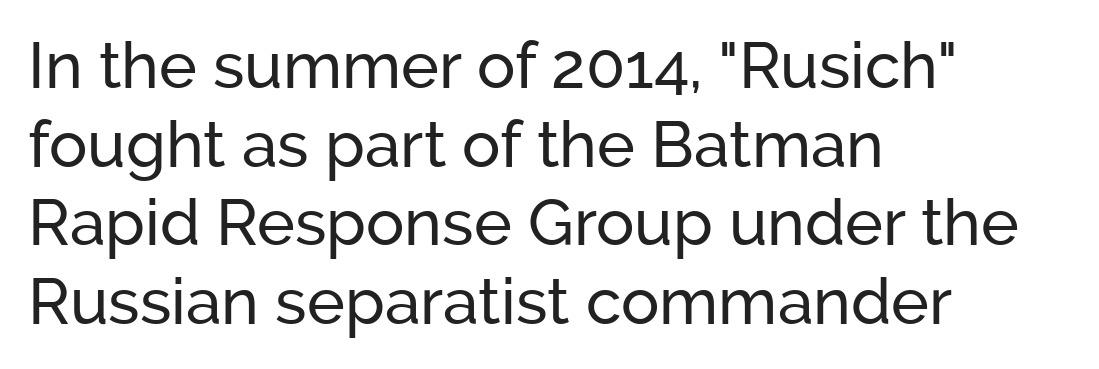
The text block is weighted toward the left margin, trailing off unevenly rightward. Note: no serifs on the glyphs. A typesetter would call this zero additional tracking. Just letters on the line, the space beneath them empty.
